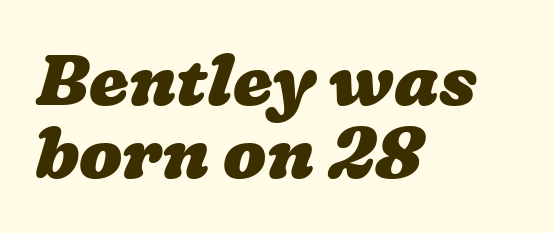
Very little white space separates one row of letters from the next. Note the varied advance widths — an 'i' is clearly narrower than an 'm'. The foot of each line stays bare and open. Heft: maximum for text — a bold.
